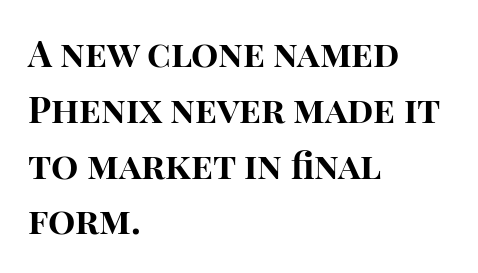
{"serif": "no", "italic": "no", "bold": "yes", "weight": "bold", "width": "normal", "stroke_contrast": "high", "x_height": "large", "monospaced": "no", "underline": "no", "align": "left", "line_spacing": "normal", "line_spacing_ratio": 1.55, "letter_spacing": "normal", "letter_spacing_em": 0.0, "glyph_px": 36}
